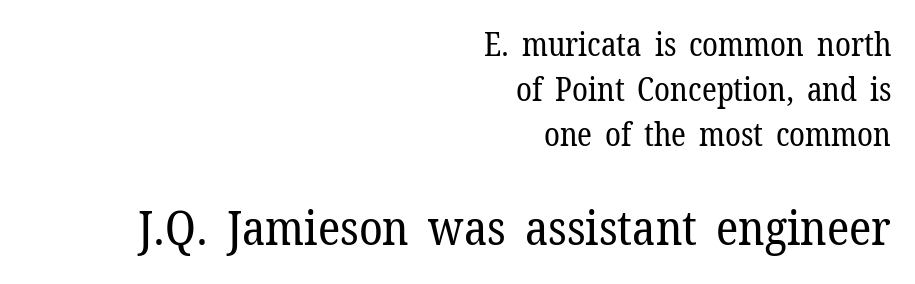
Check under the words: just untouched page. This sample has the flowing, uneven cadence of proportional lettering. The rag falls on the left side of this text block. These two chunks differ in scale, with the bottom chunk taking the larger measure. This is the regular roman posture of the typeface. Characters follow at the spacing the type designer built in.
